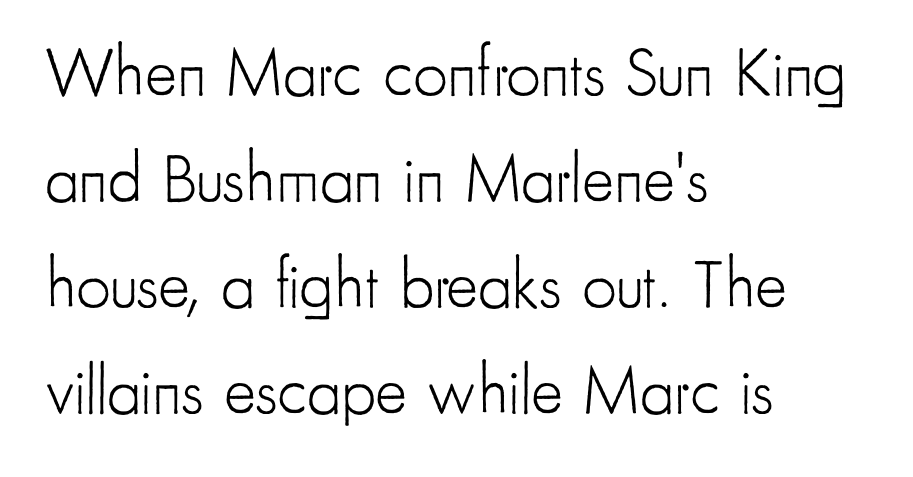
Q: Is the text bold? A: No.
Q: Is the text italic (slanted)? A: No, it is upright.
Q: Is the typeface a serif or a sans-serif typeface? A: Sans-serif.
Q: Is the text underlined? A: No.
Q: How is the paragraph aligned? A: Left-aligned.
Q: Is the spacing between letters normal or unusually wide? A: Normal.
Q: Is the spacing between lines tight, normal or loose? A: Normal.
Q: Width (condensed, normal, or wide)? A: Condensed.
Q: Stroke contrast? A: Low.
Q: x-height? A: Small.
Q: Monospaced? A: No.
